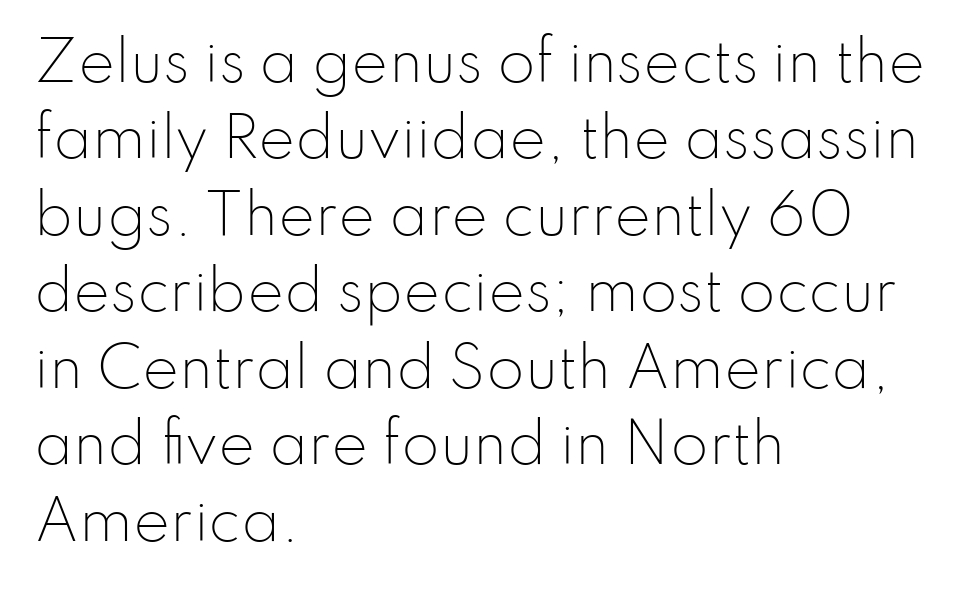
The image shows 55 px light sans-serif type, upright; set left-aligned, normal line spacing (1.39x), normal letter spacing, not underlined; low stroke contrast and a small x-height.
